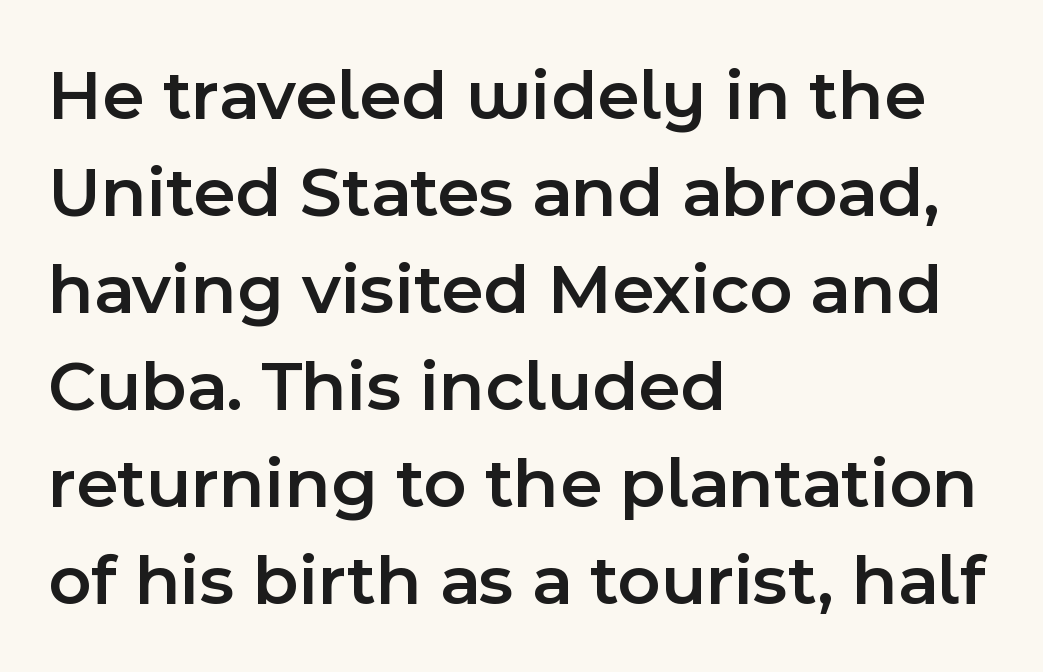
The image shows 73 px semibold sans-serif type, upright; set left-aligned, normal line spacing (1.33x), normal letter spacing, not underlined; a medium x-height.
